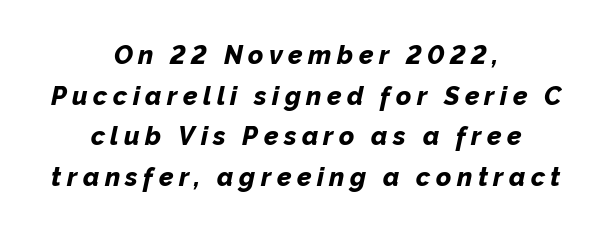
The rows are spaced the way most documents space them. Heft: maximum for text — a bold. Check under the words: just untouched page. The letterforms stand isolated, each surrounded by extra space. Horizontally, the lines are justified to the midpoint only.
